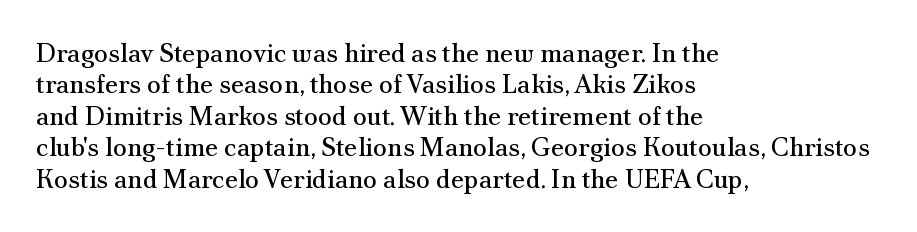
What stands out about the letter spacing? Nothing — it is the standard amount. The rendering anchors every line to the left-hand side. A light-to-regular cut is what we see here. Ordinary non-slanted type is in use.
